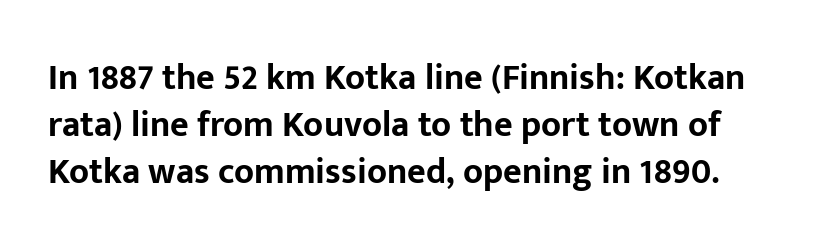
{"serif": "no", "italic": "no", "bold": "yes", "weight": "bold", "width": "normal", "stroke_contrast": "low", "x_height": "medium", "monospaced": "no", "underline": "no", "line_spacing": "normal", "line_spacing_ratio": 1.31, "letter_spacing": "normal", "letter_spacing_em": 0.0, "glyph_px": 36}
